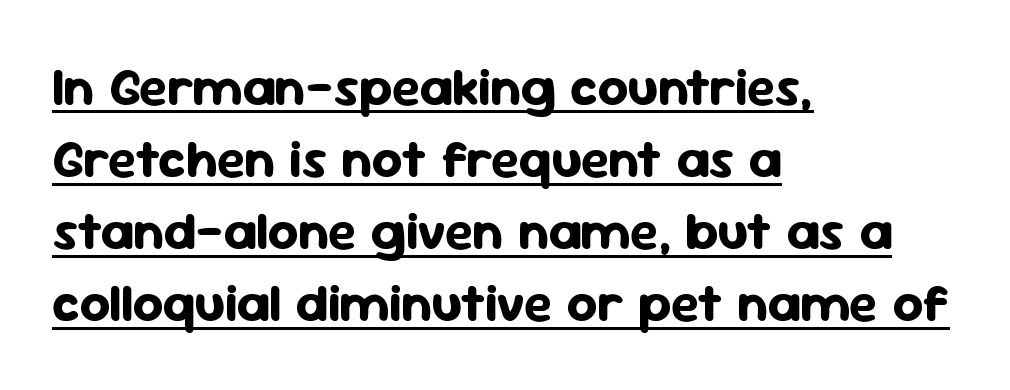
The image shows 53 px bold sans-serif type, upright; set left-aligned, normal line spacing (1.36x), normal letter spacing, underlined; low stroke contrast and a medium x-height.
